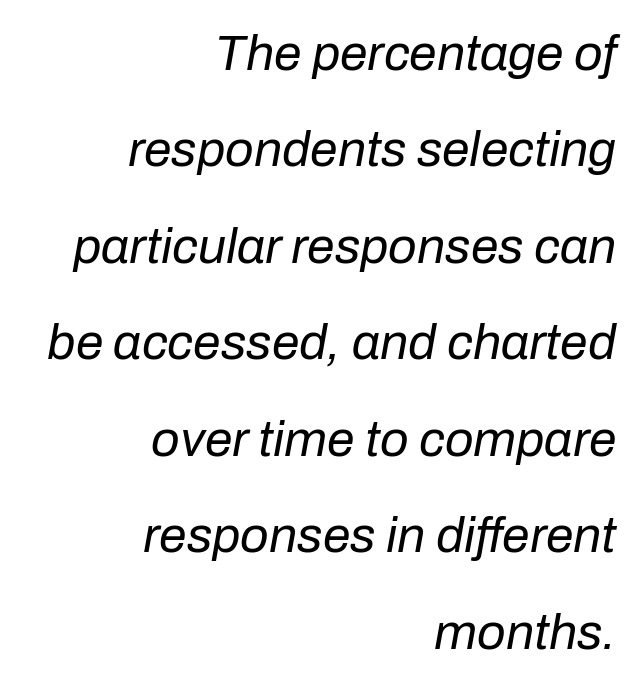
Q: Is the text bold? A: No.
Q: Is the text italic (slanted)? A: Yes, it leans right by about 10 degrees.
Q: Is the text underlined? A: No.
Q: How is the paragraph aligned? A: Right-aligned.
Q: Is the spacing between letters normal or unusually wide? A: Normal.
Q: Is the spacing between lines tight, normal or loose? A: Loose.
Q: Width (condensed, normal, or wide)? A: Normal.
Q: Stroke contrast? A: Low.
Q: x-height? A: Medium.
Q: Monospaced? A: No.
